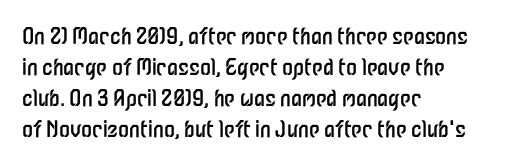
{"italic": "no", "bold": "no", "underline": "no", "align": "left", "line_spacing": "normal", "line_spacing_ratio": 1.41, "letter_spacing": "normal", "letter_spacing_em": 0.0, "glyph_px": 22}
